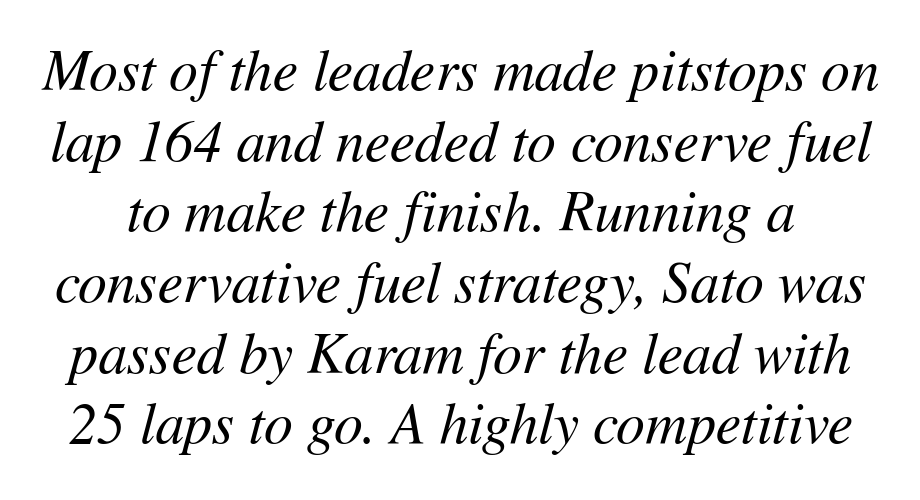
Weight class: somewhere from thin through regular. Clear beneath every line of the passage. The axis of the letterforms is tilted away from vertical. The face used here is rendered with its standard letterfit. Do the characters align in a grid? No, the font is proportional.
